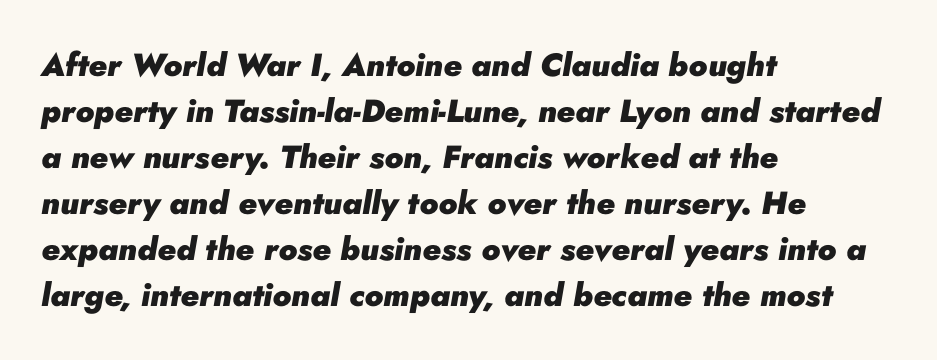
{"italic": "yes", "lean": "right", "slant_degrees": 10, "bold": "yes", "weight": "heavy", "width": "normal", "stroke_contrast": "low", "x_height": "small", "monospaced": "no", "underline": "no", "align": "left", "line_spacing": "normal", "line_spacing_ratio": 1.44, "letter_spacing": "normal", "letter_spacing_em": 0.0, "glyph_px": 32}
